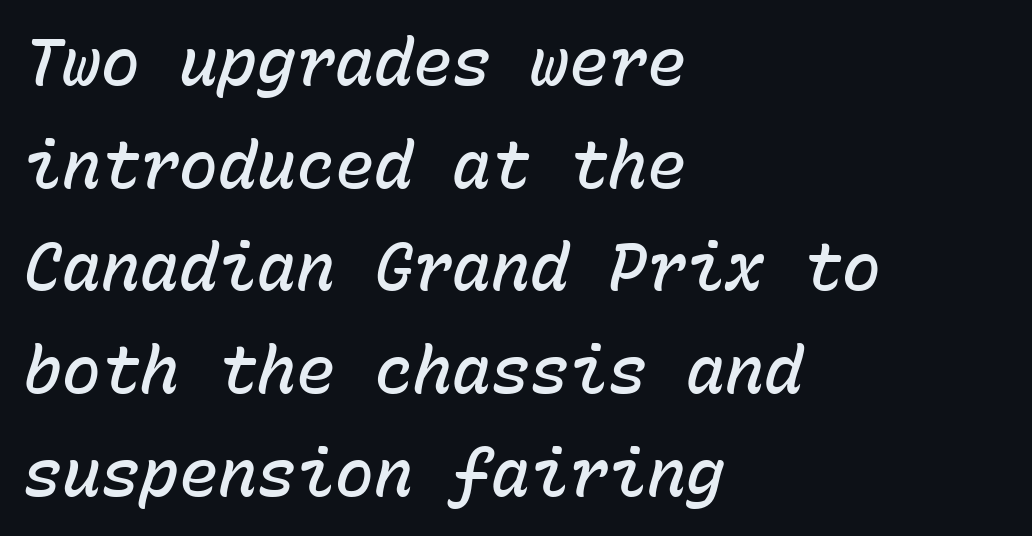
Q: Is the text bold? A: Semi-bold.
Q: Is the text italic (slanted)? A: Yes, it leans right by about 15 degrees.
Q: Is the text underlined? A: No.
Q: How is the paragraph aligned? A: Left-aligned.
Q: Is the spacing between letters normal or unusually wide? A: Normal.
Q: Is the spacing between lines tight, normal or loose? A: Normal.
Q: Width (condensed, normal, or wide)? A: Normal.
Q: Stroke contrast? A: Low.
Q: x-height? A: Medium.
Q: Monospaced? A: Yes.
